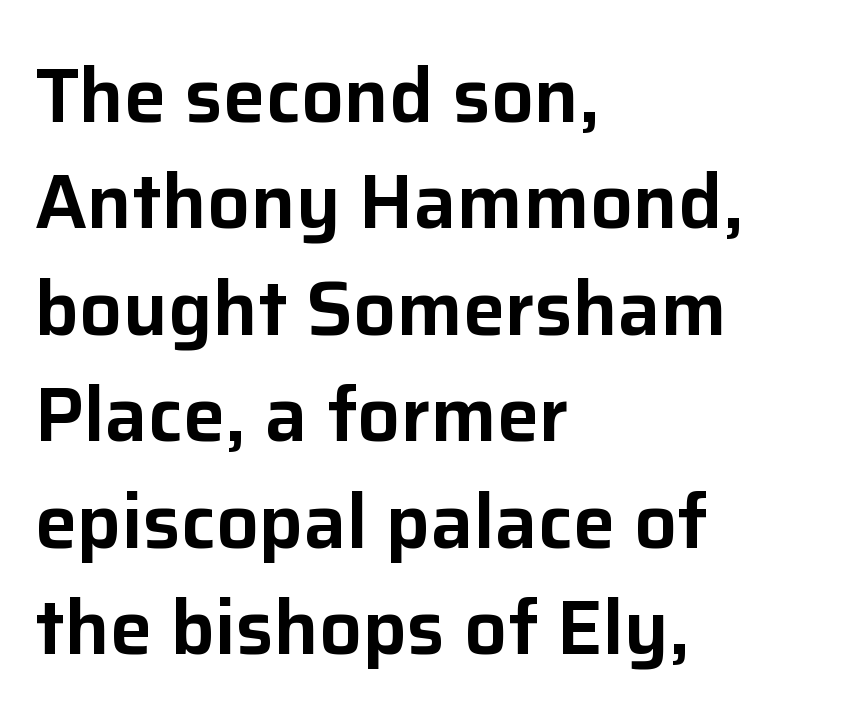
The image shows 76 px sans-serif type, upright; set left-aligned, normal line spacing (1.4x), normal letter spacing, not underlined; low stroke contrast and a medium x-height.
